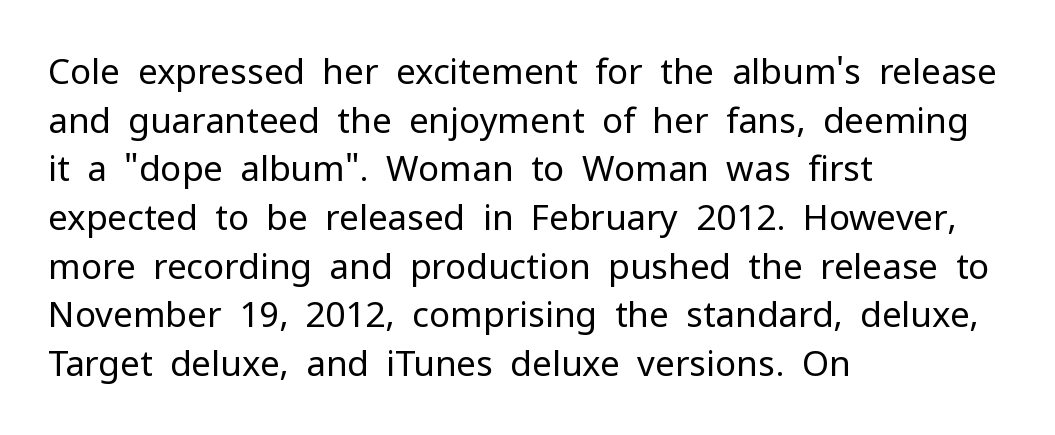
{"serif": "no", "italic": "no", "bold": "no", "weight": "regular", "width": "normal", "stroke_contrast": "low", "x_height": "medium", "monospaced": "no", "underline": "no", "align": "left", "line_spacing": "normal", "line_spacing_ratio": 1.39, "letter_spacing": "normal", "letter_spacing_em": 0.0, "glyph_px": 35}
